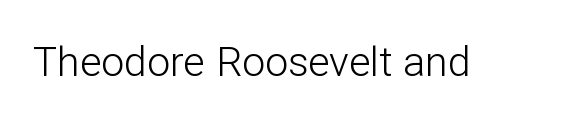
Q: Is the text bold? A: No.
Q: Is the text italic (slanted)? A: No, it is upright.
Q: Is the typeface a serif or a sans-serif typeface? A: Sans-serif.
Q: Is the text underlined? A: No.
Q: Is the spacing between letters normal or unusually wide? A: Normal.
Q: Width (condensed, normal, or wide)? A: Normal.
Q: Stroke contrast? A: Low.
Q: x-height? A: Medium.
Q: Monospaced? A: No.
